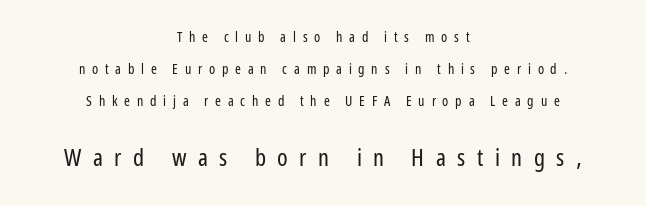
These two chunks differ in scale, with the bottom chunk taking the larger measure. Only glyphs here, with clear space below each row. You can tell it's not italic because the verticals are truly vertical. Where is the straight margin? There isn't one; the lines are centered.
